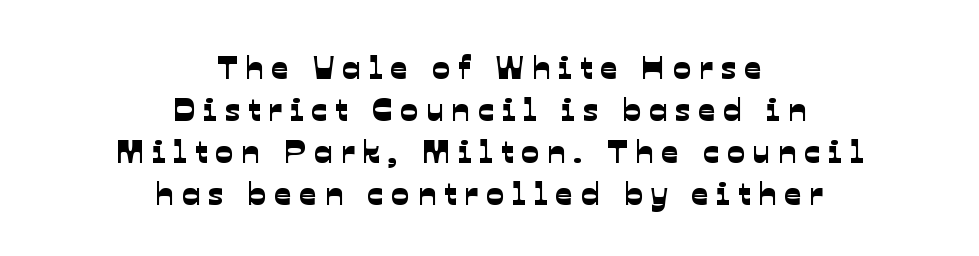
Q: Is the typeface a serif or a sans-serif typeface? A: Sans-serif.
Q: Is the text underlined? A: No.
Q: How is the paragraph aligned? A: Centered.
Q: Is the spacing between letters normal or unusually wide? A: Unusually wide.
Q: Width (condensed, normal, or wide)? A: Normal.
Q: Stroke contrast? A: Low.
Q: x-height? A: Medium.
Q: Monospaced? A: No.
